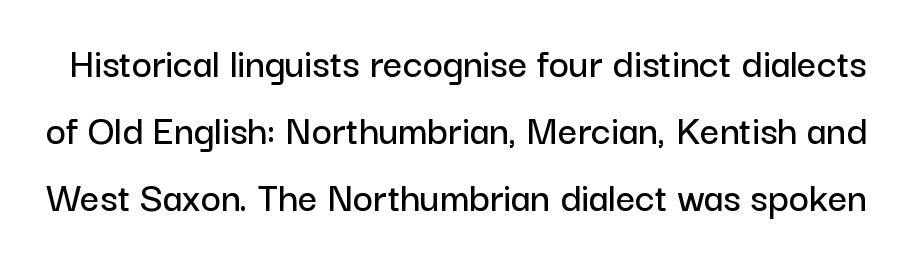
The image shows 43 px sans-serif type, upright; set normal line spacing (1.56x), normal letter spacing, not underlined; low stroke contrast and a medium x-height.
